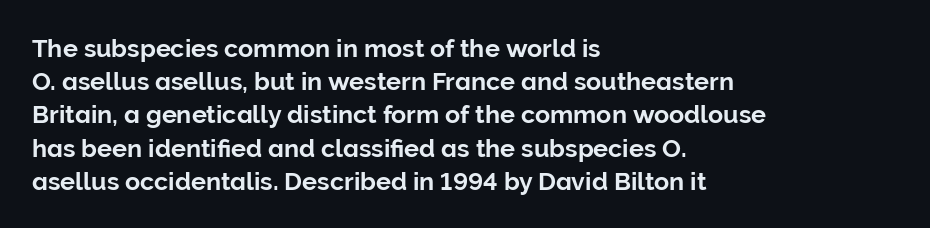
Students, observe: this is what conventionally led text looks like. Look at the tracking — it's just the regular setting, nothing added. The paragraph has a hard left edge and a soft right edge. Check under the words: just untouched page. The lettering holds an erect, upright posture throughout.
